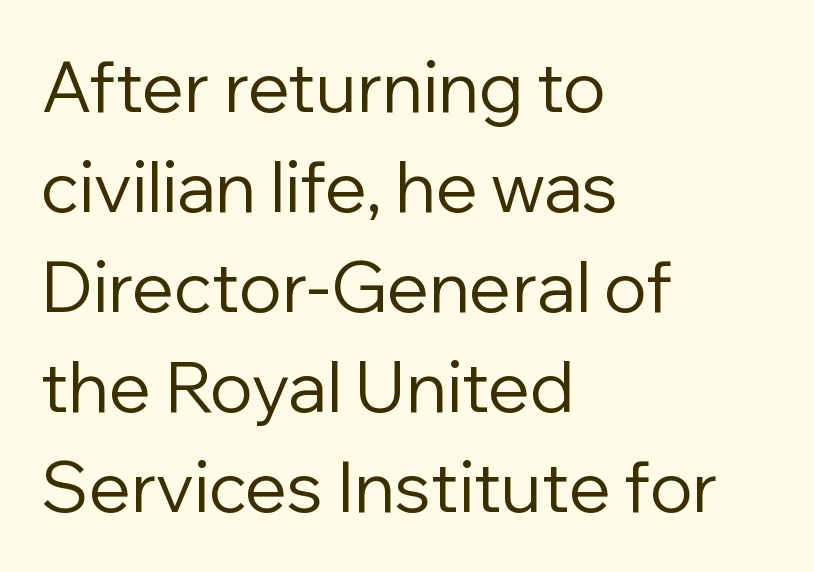
{"serif": "no", "italic": "no", "bold": "no", "weight": "regular", "width": "normal", "stroke_contrast": "low", "x_height": "medium", "monospaced": "no", "underline": "no", "align": "left", "line_spacing": "normal", "line_spacing_ratio": 1.43, "letter_spacing": "normal", "letter_spacing_em": 0.0, "glyph_px": 70}
